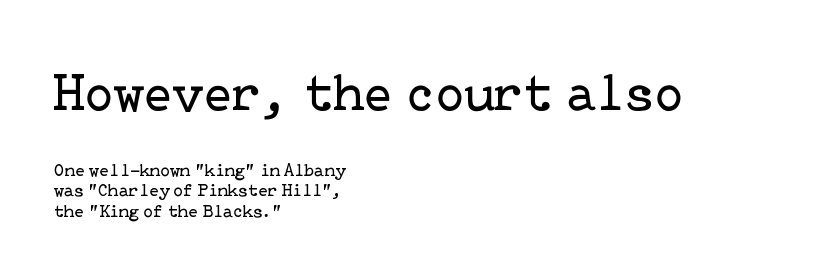
Unmarked baselines from the first word to the last. Reading top to bottom, the characters get smaller at the block break. The typesetting does not lean heavy: it is not bold. How are the letters spaced? Ordinarily, with no added tracking. Upright lettering throughout.
